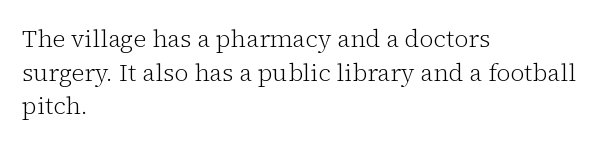
{"italic": "no", "bold": "no", "underline": "no", "align": "left", "line_spacing": "normal", "line_spacing_ratio": 1.4, "letter_spacing": "normal", "letter_spacing_em": 0.0, "glyph_px": 24}
